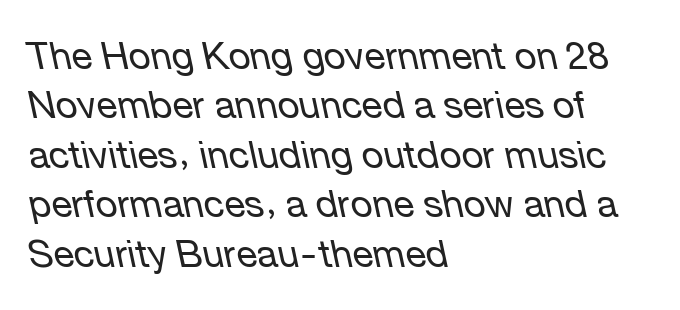
{"italic": "yes", "lean": "left", "slant_degrees": 12, "bold": "no", "weight": "regular", "width": "normal", "stroke_contrast": "low", "x_height": "medium", "monospaced": "no", "underline": "no", "align": "left", "line_spacing": "normal", "line_spacing_ratio": 1.3, "letter_spacing": "normal", "letter_spacing_em": 0.0, "glyph_px": 38}
